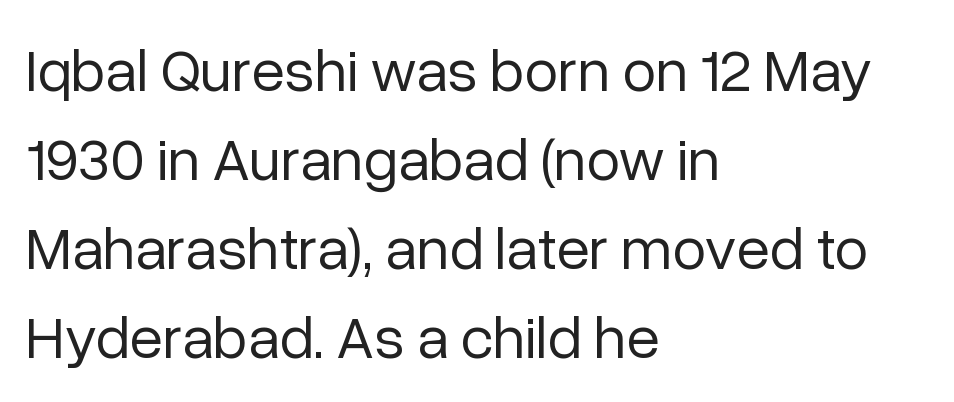
The face looks like a standard text weight, possibly lighter. Regarding serifs, this sample does without them. No extra tracking has been applied to these lines. Vertical strokes here are truly vertical. The space between consecutive lines is moderate. Descenders hang freely into open space.
